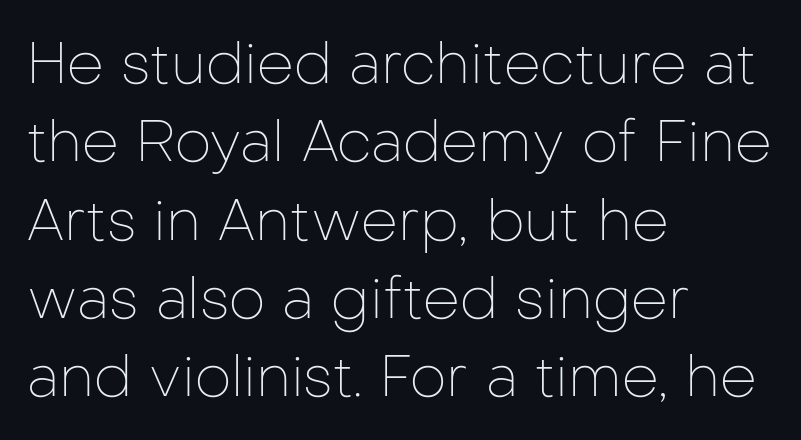
Horizontally, the lines are justified to the leading edge only. This sample uses plain, unmodified letter spacing. Only glyphs here, with clear space below each row. Here the designer chose a conventional face with non-uniform glyph widths.
